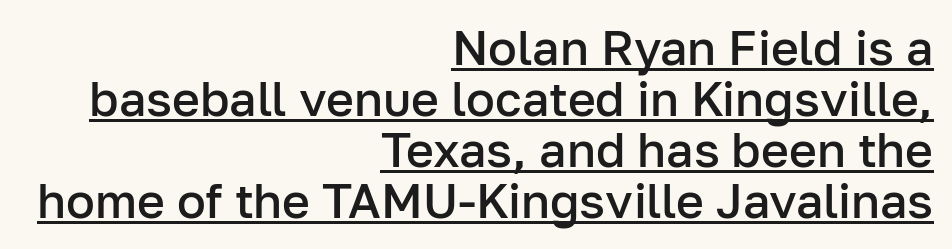
The image shows 48 px semibold sans-serif type, upright; set right-aligned, tight line spacing (1.06x), normal letter spacing, underlined; low stroke contrast and a medium x-height.
